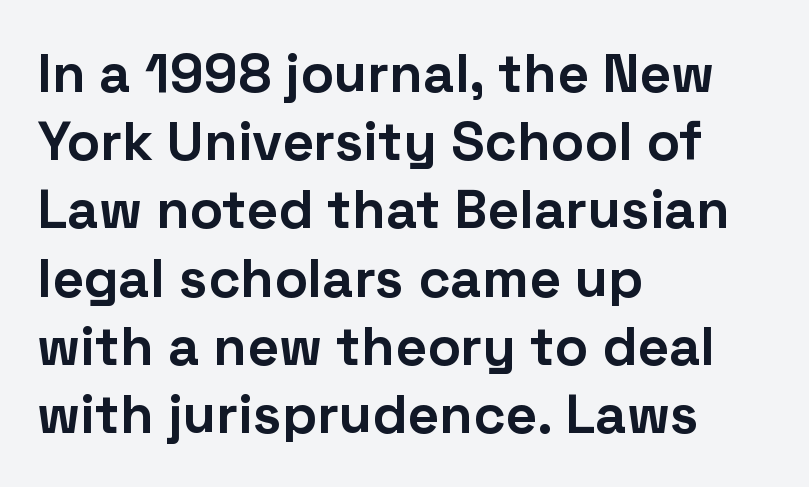
Descender tails drop into unmarked territory. Varying glyph widths throughout — classic text-font behaviour. The line texture is even and compact thanks to regular tracking. Pretty heavy lettering here — definitely bold. The lines in this sample share a left origin and differ only in where they stop.
